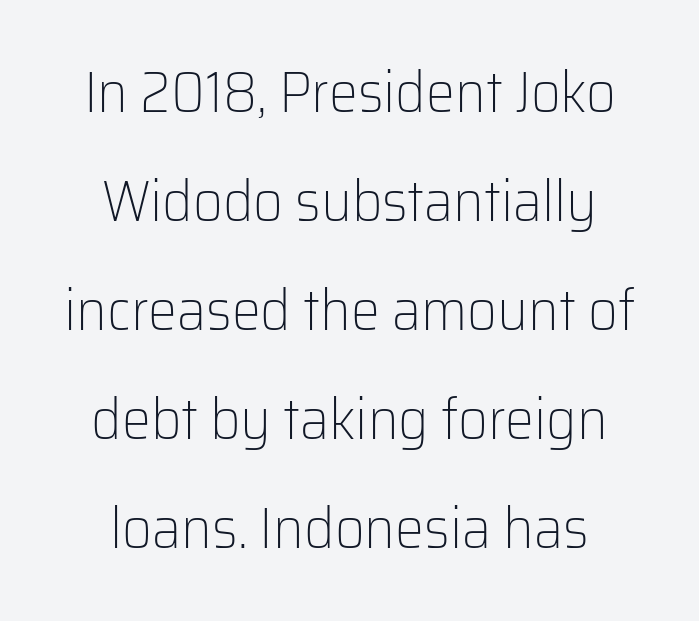
Q: Is the text bold? A: No.
Q: Is the text italic (slanted)? A: No, it is upright.
Q: Is the typeface a serif or a sans-serif typeface? A: Sans-serif.
Q: Is the text underlined? A: No.
Q: How is the paragraph aligned? A: Centered.
Q: Is the spacing between letters normal or unusually wide? A: Normal.
Q: Width (condensed, normal, or wide)? A: Normal.
Q: Stroke contrast? A: Low.
Q: x-height? A: Medium.
Q: Monospaced? A: No.
